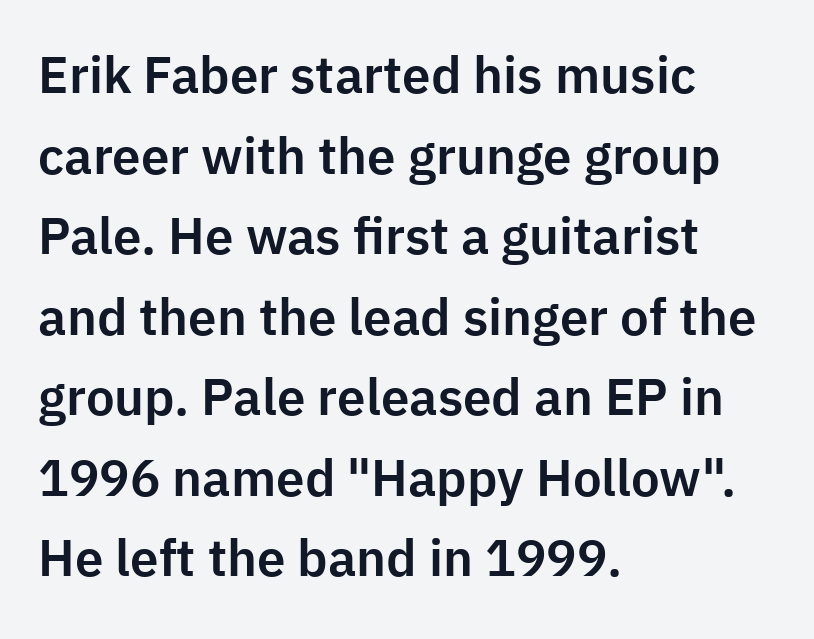
The designer left line spacing at the default. This sample has the flowing, uneven cadence of proportional lettering. Standard letterfit; no display-style spreading of the glyphs. This is the regular roman posture of the typeface.
